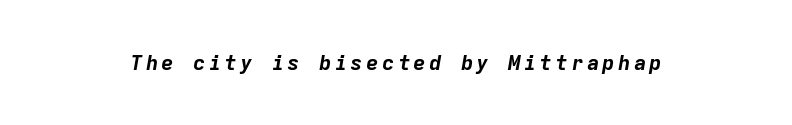
Q: Is the text bold? A: Yes.
Q: Is the text italic (slanted)? A: Yes, it leans right by about 9 degrees.
Q: Is the text underlined? A: No.
